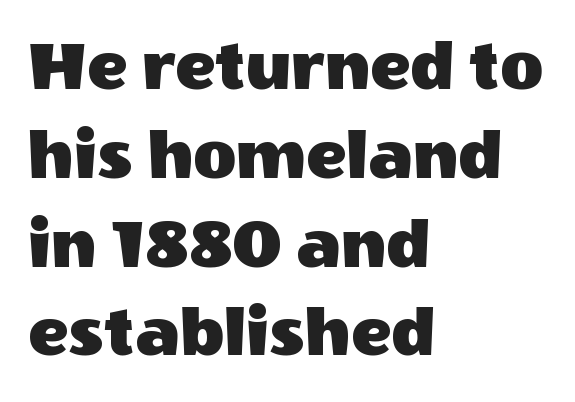
Q: Is the text italic (slanted)? A: No, it is upright.
Q: Is the typeface a serif or a sans-serif typeface? A: Sans-serif.
Q: Is the text underlined? A: No.
Q: How is the paragraph aligned? A: Left-aligned.
Q: Is the spacing between letters normal or unusually wide? A: Normal.
Q: Width (condensed, normal, or wide)? A: Normal.
Q: x-height? A: Large.
Q: Monospaced? A: No.
